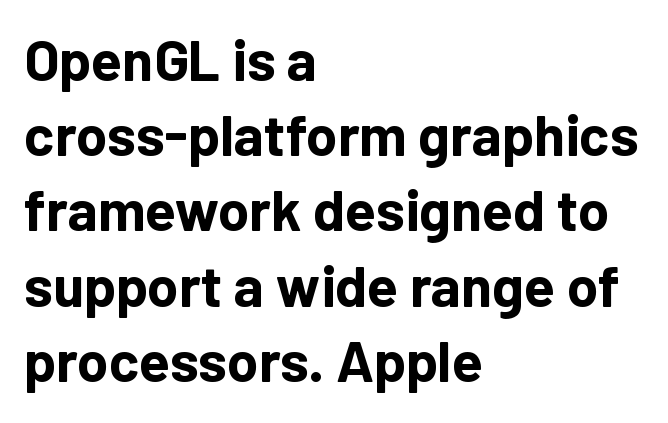
The paragraph shown leans on its left margin. Type without underlining. Interline gaps are of average width in this sample. You can tell from the bare stems that sans-serif type was used. The rendering uses natural spacing where letterforms have individual widths.
